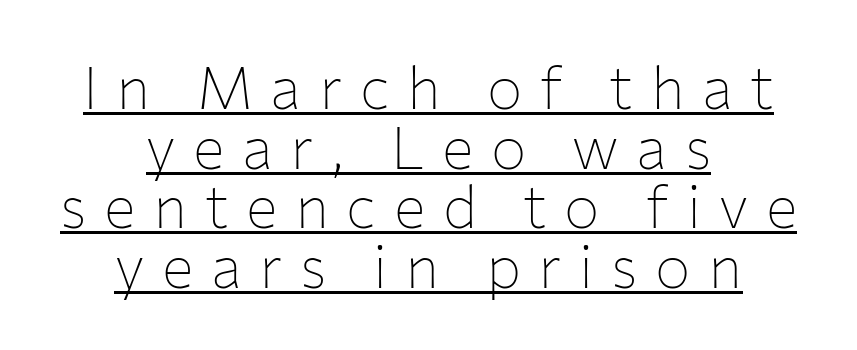
The image shows 59 px thin sans-serif type, upright; set centered, tight line spacing (1.01x), unusually wide letter spacing (+0.3 em), underlined; low stroke contrast and a medium x-height.
